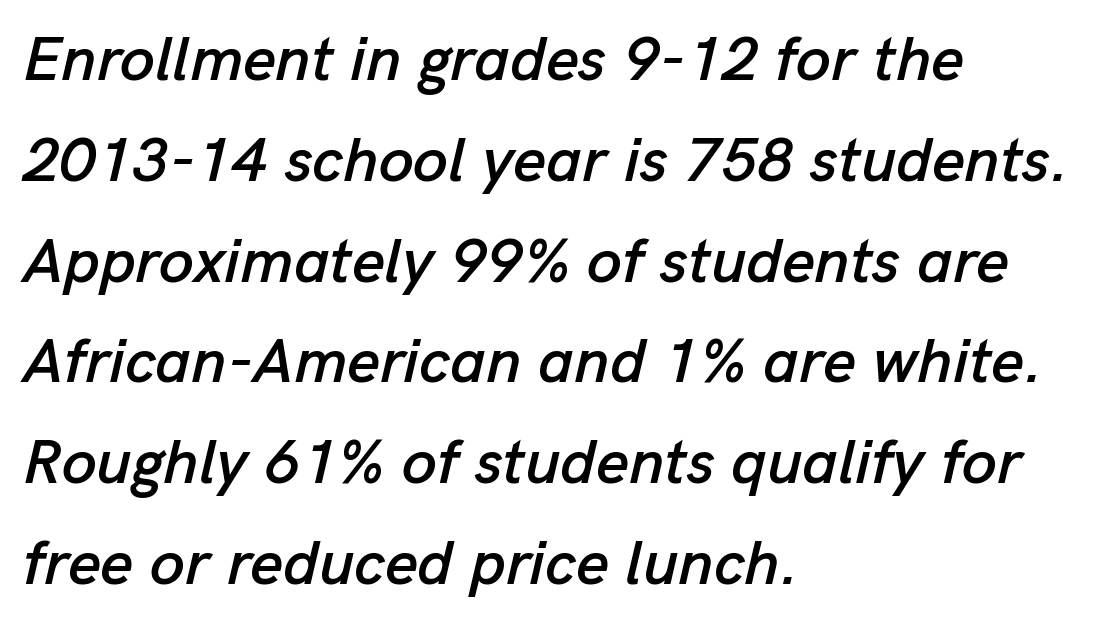
The lines in this sample share a left origin and differ only in where they stop. The passage shown is typed in a proportional face where columns would drift. A clean baseline with only descenders dipping below it. Whoever set this chose a conventional vertical rhythm. Observe the ordinary spacing: letters are neighbours, not strangers.
